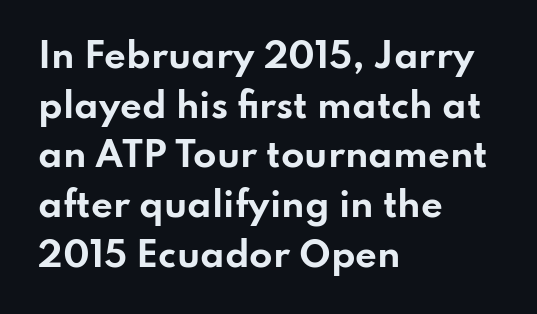
Q: Is the text bold? A: Yes.
Q: Is the text italic (slanted)? A: No, it is upright.
Q: Is the typeface a serif or a sans-serif typeface? A: Sans-serif.
Q: Is the text underlined? A: No.
Q: How is the paragraph aligned? A: Left-aligned.
Q: Is the spacing between letters normal or unusually wide? A: Normal.
Q: Is the spacing between lines tight, normal or loose? A: Normal.
Q: Width (condensed, normal, or wide)? A: Wide.
Q: Stroke contrast? A: Low.
Q: x-height? A: Small.
Q: Monospaced? A: No.
